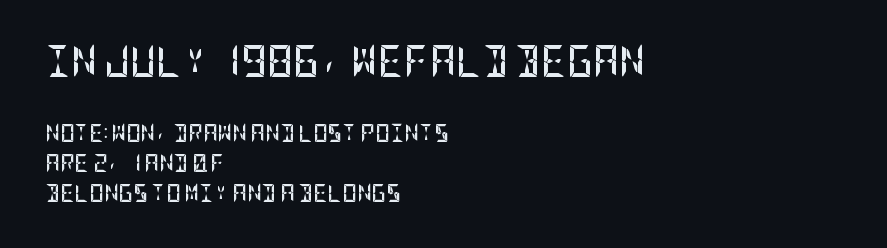
The space directly below the letters is spotless. The lettering stays uniformly vertical, giving the passage a roman look. Look at the stroke-to-counter ratio: heavy, a bold. Top chunk: large. Bottom chunk: small. The type family on display is of the sans-serif kind.
